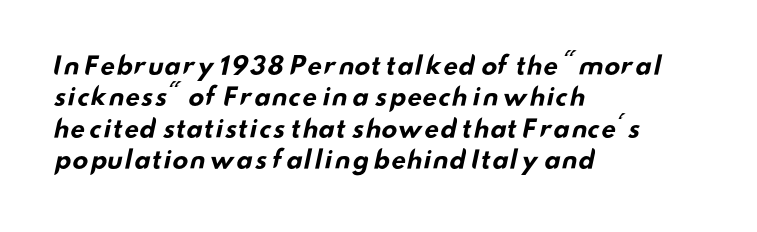
Caption: bold face, heavy strokes. The leading is moderate, giving the passage an even texture. Nobody drew a line under any word here. Visually the block forms a straight wall on the left and a jagged coastline on the right. There is no visible air inserted between adjacent glyphs.
